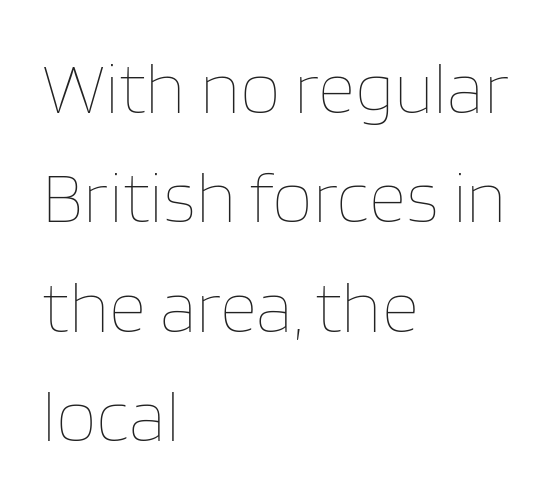
{"italic": "no", "bold": "no", "weight": "thin", "width": "normal", "stroke_contrast": "low", "x_height": "large", "monospaced": "no", "underline": "no", "align": "left", "line_spacing": "normal", "line_spacing_ratio": 1.5, "letter_spacing": "normal", "letter_spacing_em": 0.0, "glyph_px": 73}
